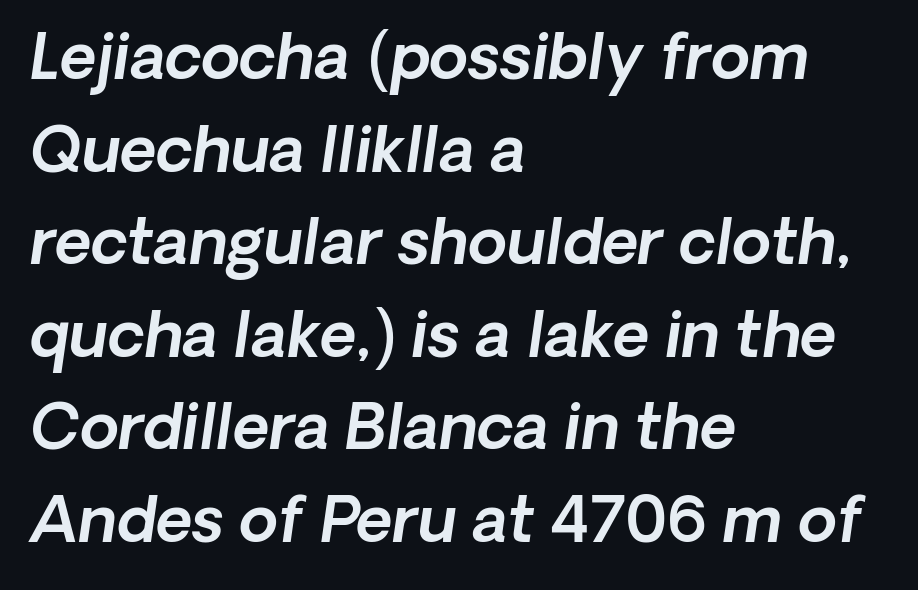
The image shows 63 px text type, italic (leaning right); set left-aligned, normal line spacing (1.47x), normal letter spacing, not underlined; a medium x-height.
